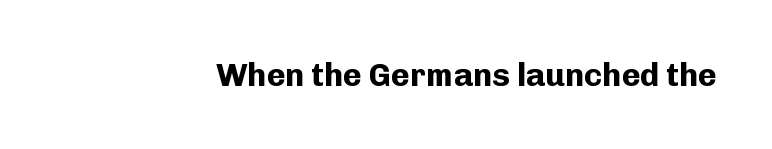
The image shows 32 px bold sans-serif type, upright; set normal letter spacing, not underlined; low stroke contrast and a medium x-height.
